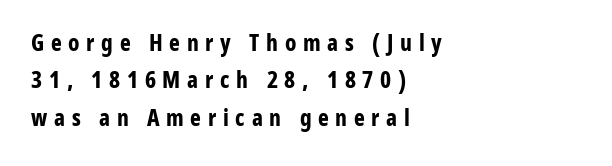
Q: Is the text bold? A: Yes.
Q: Is the text italic (slanted)? A: No, it is upright.
Q: Is the text underlined? A: No.
Q: How is the paragraph aligned? A: Left-aligned.
Q: Is the spacing between letters normal or unusually wide? A: Unusually wide.
Q: Is the spacing between lines tight, normal or loose? A: Normal.
